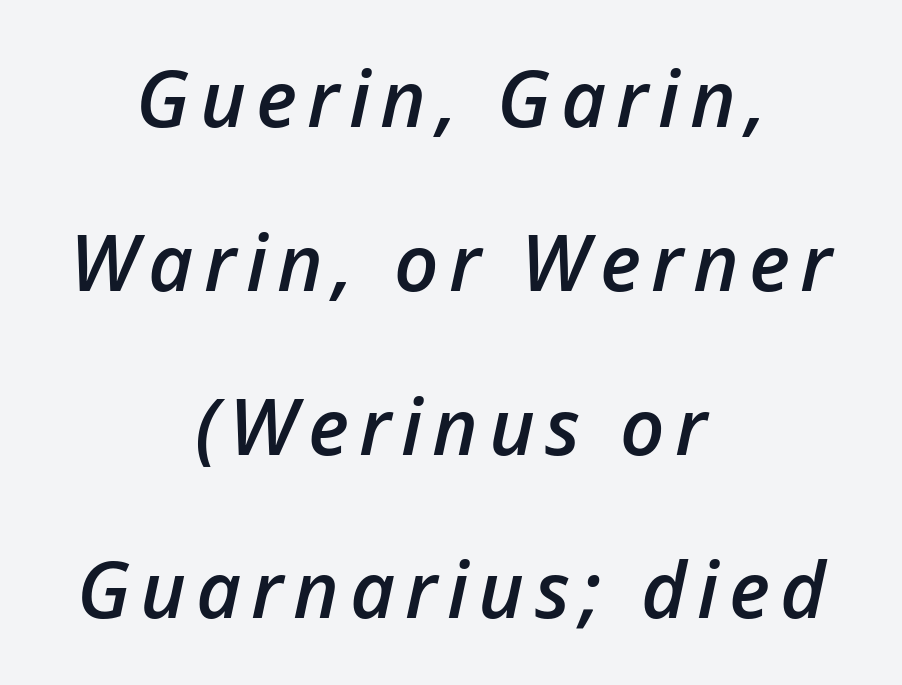
{"italic": "yes", "lean": "right", "slant_degrees": 12, "bold": "semi", "weight": "semibold", "width": "normal", "stroke_contrast": "low", "x_height": "medium", "monospaced": "no", "underline": "no", "align": "center", "line_spacing": "loose", "line_spacing_ratio": 2.1, "glyph_px": 78}
